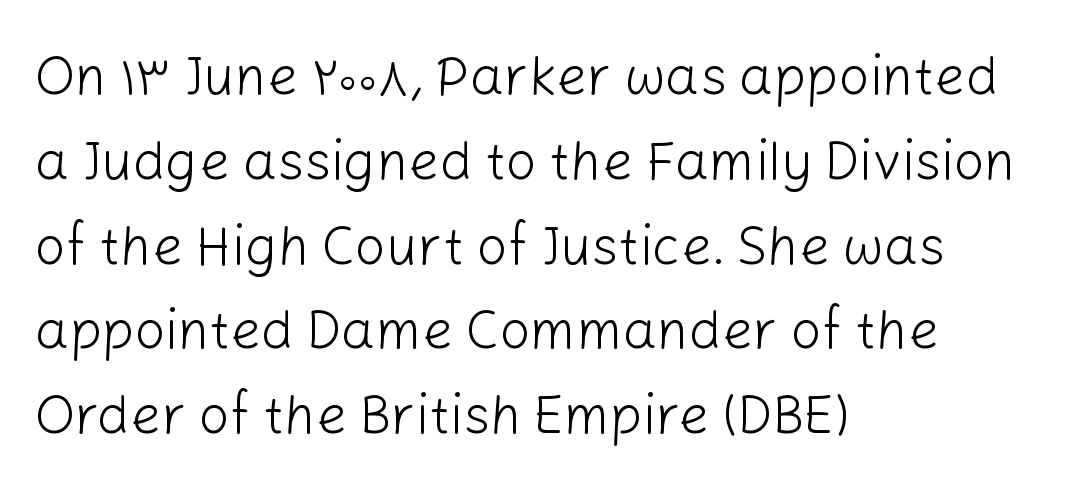
Underlining? Definitely not there. No chunkiness to these letters — they're not bold. This block has exactly the height ordinary leading produces. The rendering anchors every line to the left-hand side. Is this a fixed-width face? No — the glyphs have proportional, varying widths.
